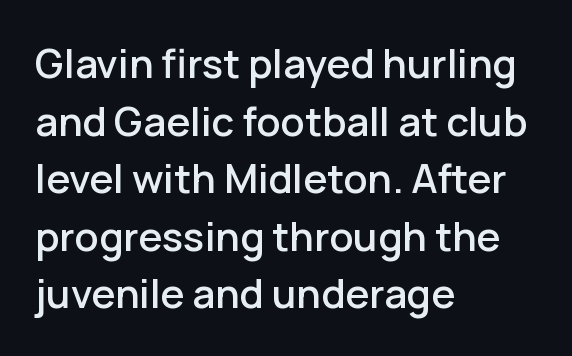
The image shows 40 px sans-serif type, upright; set left-aligned, normal line spacing (1.44x), normal letter spacing, not underlined; low stroke contrast and a medium x-height.
